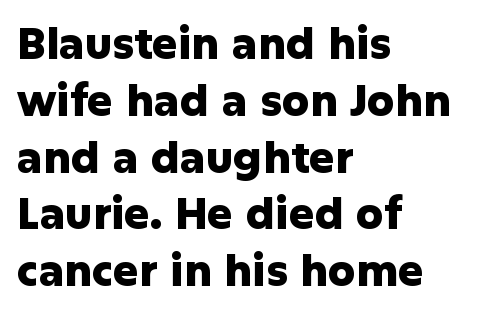
Q: Is the text bold? A: Yes.
Q: Is the text italic (slanted)? A: No, it is upright.
Q: Is the typeface a serif or a sans-serif typeface? A: Sans-serif.
Q: Is the text underlined? A: No.
Q: How is the paragraph aligned? A: Left-aligned.
Q: Is the spacing between letters normal or unusually wide? A: Normal.
Q: Is the spacing between lines tight, normal or loose? A: Normal.
Q: Width (condensed, normal, or wide)? A: Normal.
Q: Stroke contrast? A: Low.
Q: x-height? A: Medium.
Q: Monospaced? A: No.
